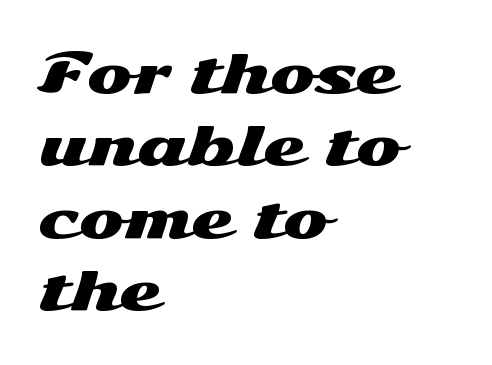
{"serif": "no", "width": "wide", "stroke_contrast": "medium", "x_height": "medium", "monospaced": "no", "underline": "no", "align": "left", "line_spacing": "normal", "line_spacing_ratio": 1.34, "letter_spacing": "normal", "letter_spacing_em": 0.0, "glyph_px": 54}
